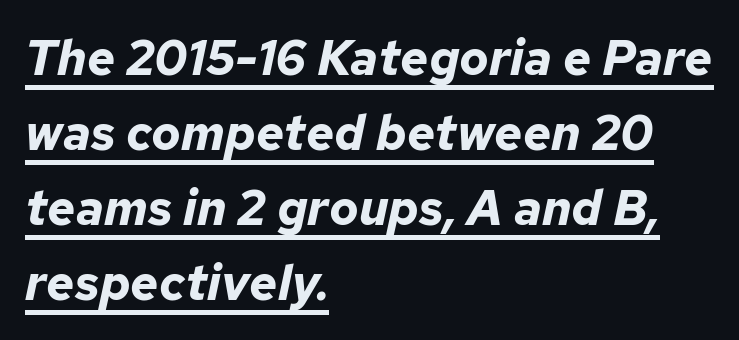
The image shows 49 px bold type, italic (leaning right); set left-aligned, normal line spacing (1.53x), normal letter spacing, underlined; low stroke contrast and a medium x-height.
